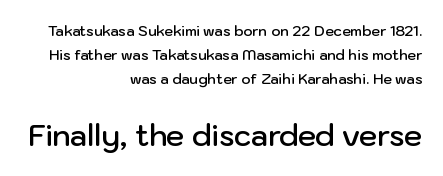
The image shows 29 px semibold sans-serif type, upright; set right-aligned, line spacing 1.72x, normal letter spacing, not underlined; the second (bottom) block is 2.07x larger; low stroke contrast and a medium x-height.
